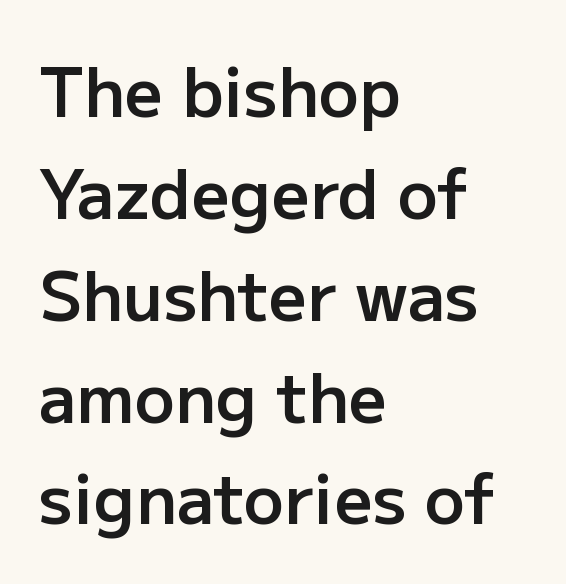
Q: Is the text bold? A: Semi-bold.
Q: Is the text italic (slanted)? A: No, it is upright.
Q: Is the typeface a serif or a sans-serif typeface? A: Sans-serif.
Q: Is the text underlined? A: No.
Q: How is the paragraph aligned? A: Left-aligned.
Q: Is the spacing between letters normal or unusually wide? A: Normal.
Q: Is the spacing between lines tight, normal or loose? A: Normal.
Q: Width (condensed, normal, or wide)? A: Normal.
Q: Stroke contrast? A: Low.
Q: x-height? A: Medium.
Q: Monospaced? A: No.
